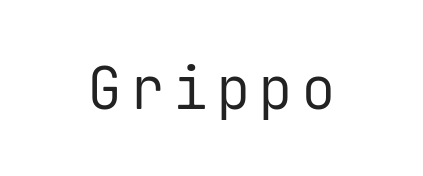
The image shows 58 px regular-weight sans-serif type, upright, monospaced; set not underlined; low stroke contrast and a medium x-height.
